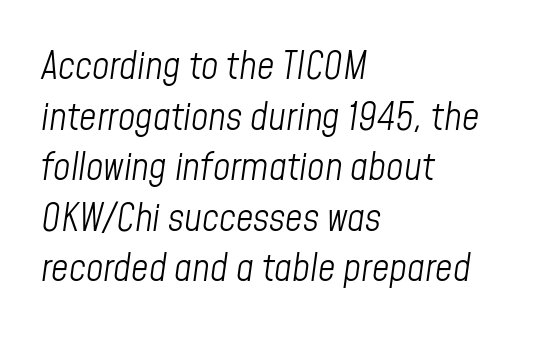
Q: Is the text bold? A: No.
Q: Is the text italic (slanted)? A: Yes, it leans right by about 8 degrees.
Q: Is the text underlined? A: No.
Q: How is the paragraph aligned? A: Left-aligned.
Q: Is the spacing between letters normal or unusually wide? A: Normal.
Q: Is the spacing between lines tight, normal or loose? A: Normal.
Q: Width (condensed, normal, or wide)? A: Condensed.
Q: Stroke contrast? A: Low.
Q: x-height? A: Medium.
Q: Monospaced? A: No.
